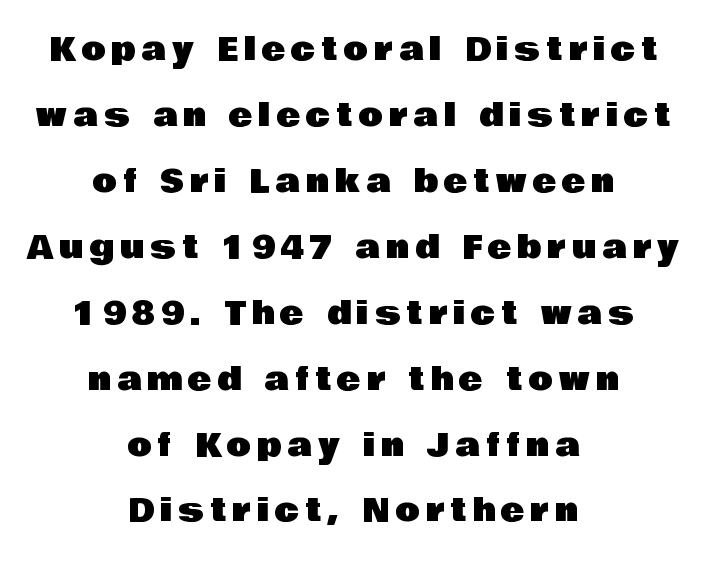
Q: Is the text italic (slanted)? A: No, it is upright.
Q: Is the typeface a serif or a sans-serif typeface? A: Sans-serif.
Q: Is the text underlined? A: No.
Q: How is the paragraph aligned? A: Centered.
Q: Is the spacing between lines tight, normal or loose? A: Loose.
Q: Width (condensed, normal, or wide)? A: Normal.
Q: Stroke contrast? A: Low.
Q: x-height? A: Large.
Q: Monospaced? A: No.
